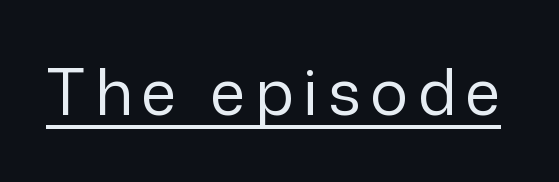
Q: Is the text bold? A: No.
Q: Is the text italic (slanted)? A: No, it is upright.
Q: Is the typeface a serif or a sans-serif typeface? A: Sans-serif.
Q: Is the text underlined? A: Yes.
Q: Width (condensed, normal, or wide)? A: Normal.
Q: Stroke contrast? A: Low.
Q: x-height? A: Medium.
Q: Monospaced? A: No.
